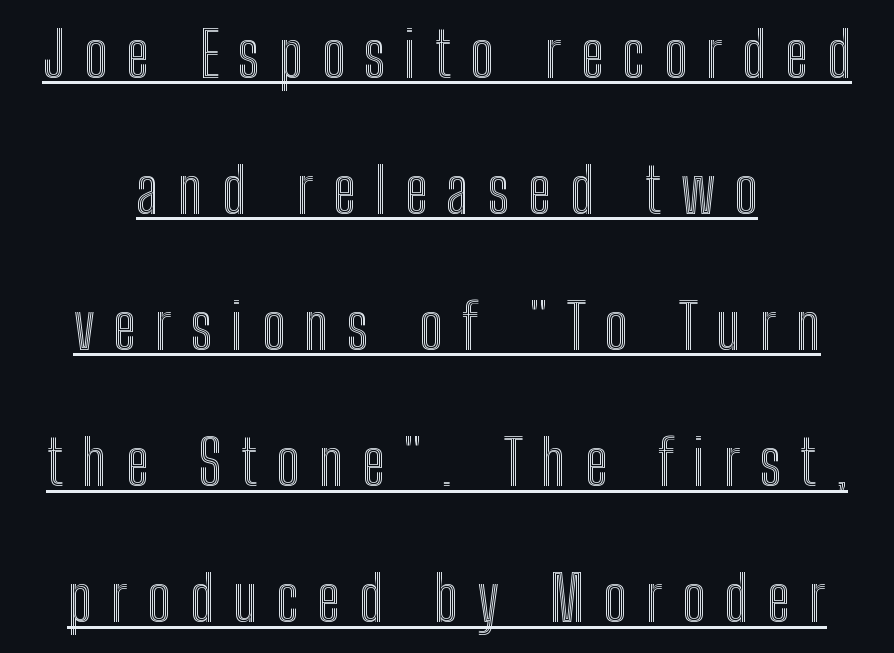
{"italic": "no", "width": "condensed", "x_height": "medium", "monospaced": "no", "underline": "yes", "line_spacing": "loose", "line_spacing_ratio": 2.16, "letter_spacing": "wide", "letter_spacing_em": 0.3, "glyph_px": 63}
